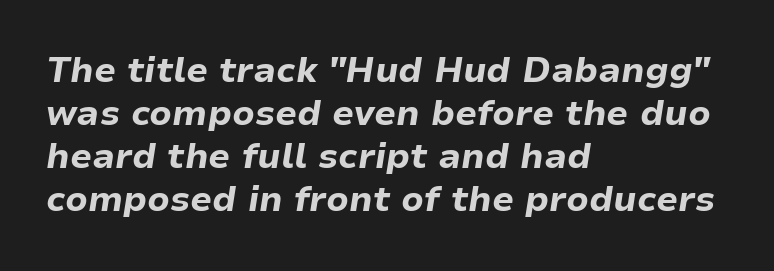
{"italic": "yes", "lean": "right", "slant_degrees": 9, "bold": "yes", "weight": "bold", "width": "normal", "stroke_contrast": "low", "x_height": "medium", "monospaced": "no", "underline": "no", "align": "left", "line_spacing_ratio": 1.23, "letter_spacing": "normal", "letter_spacing_em": 0.0, "glyph_px": 35}
